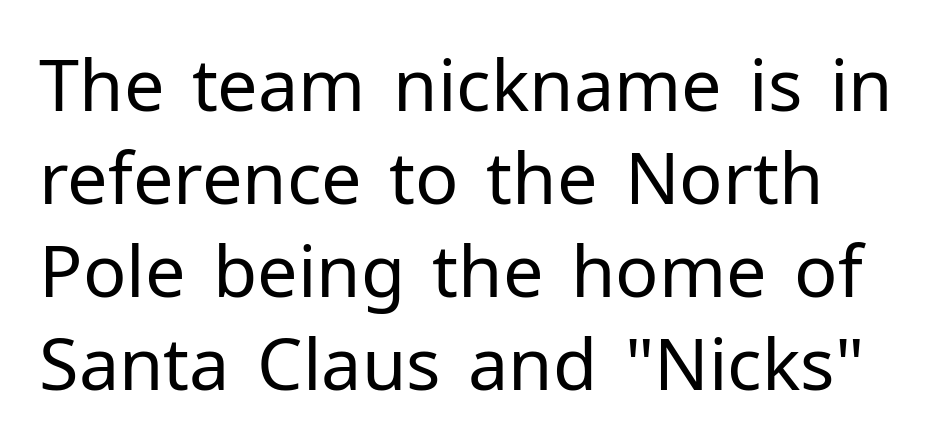
Q: Is the text bold? A: No.
Q: Is the text italic (slanted)? A: No, it is upright.
Q: Is the typeface a serif or a sans-serif typeface? A: Sans-serif.
Q: Is the text underlined? A: No.
Q: Is the spacing between letters normal or unusually wide? A: Normal.
Q: Is the spacing between lines tight, normal or loose? A: Normal.
Q: Width (condensed, normal, or wide)? A: Normal.
Q: Stroke contrast? A: Low.
Q: x-height? A: Medium.
Q: Monospaced? A: No.
